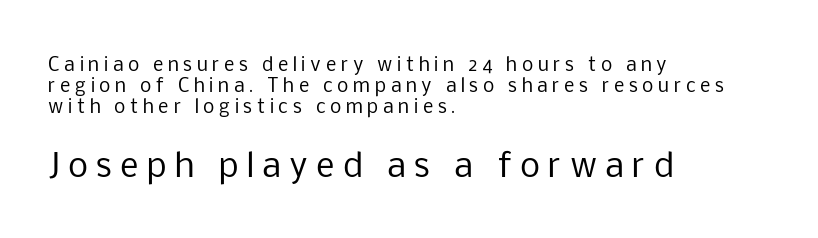
The image shows 32 px regular-weight sans-serif type, upright; set left-aligned, line spacing 1.18x, unusually wide letter spacing (+0.26 em), not underlined; the second (bottom) block is 1.78x larger; low stroke contrast and a medium x-height.
